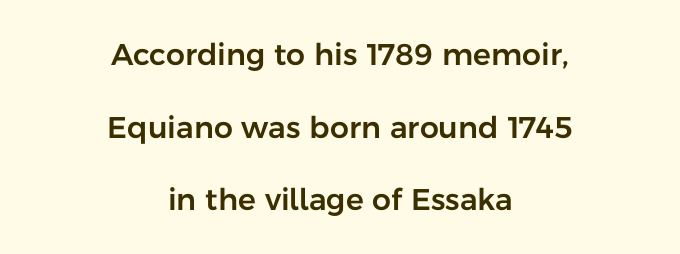
Q: Is the text italic (slanted)? A: No, it is upright.
Q: Is the typeface a serif or a sans-serif typeface? A: Sans-serif.
Q: Is the text underlined? A: No.
Q: How is the paragraph aligned? A: Centered.
Q: Is the spacing between letters normal or unusually wide? A: Normal.
Q: Is the spacing between lines tight, normal or loose? A: Loose.
Q: Width (condensed, normal, or wide)? A: Normal.
Q: Stroke contrast? A: Low.
Q: x-height? A: Medium.
Q: Monospaced? A: No.
